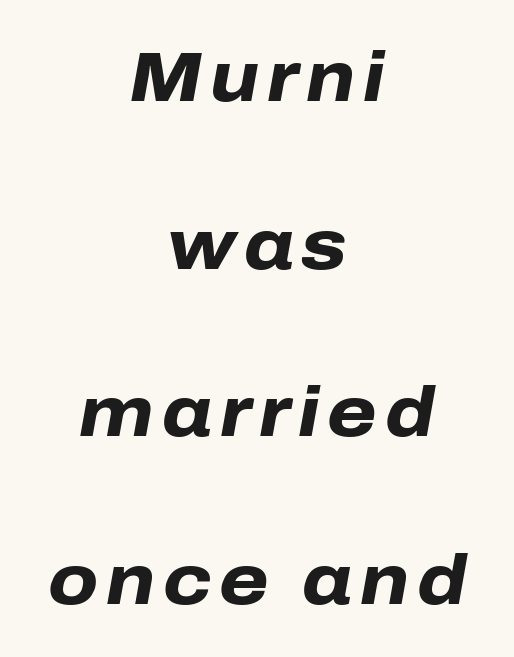
The image shows 71 px heavy type, italic (leaning right); set centered, loose line spacing (2.36x), not underlined; low stroke contrast and a medium x-height.
